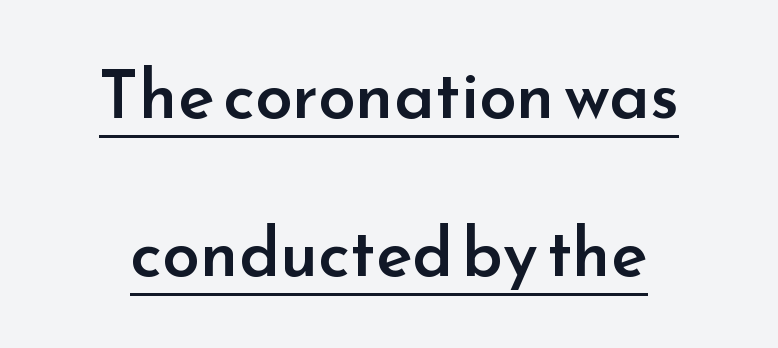
Caption: lettering with a line underneath. Typographically, this falls in the sans-serif category. The block of text is sparse from top to bottom, with ample space between rows. Tall strokes in this sample are plumb rather than angled. Horizontal alignment here is central, giving a formal, balanced look. The type is set solid horizontally, with unmodified tracking.
